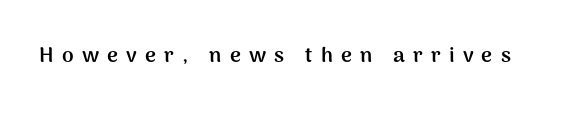
The image shows 21 px bold type, upright; set unusually wide letter spacing (+0.39 em), not underlined.
